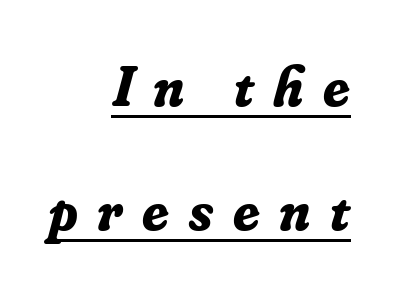
Q: Is the text bold? A: Yes.
Q: Is the text italic (slanted)? A: Yes, it leans right by about 16 degrees.
Q: Is the typeface a serif or a sans-serif typeface? A: Serif.
Q: Is the text underlined? A: Yes.
Q: How is the paragraph aligned? A: Right-aligned.
Q: Is the spacing between letters normal or unusually wide? A: Unusually wide.
Q: Is the spacing between lines tight, normal or loose? A: Loose.
Q: Width (condensed, normal, or wide)? A: Normal.
Q: Stroke contrast? A: Low.
Q: x-height? A: Small.
Q: Monospaced? A: No.
